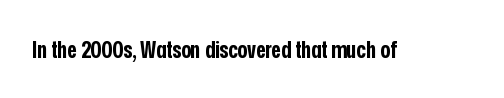
Q: Is the text bold? A: Yes.
Q: Is the text italic (slanted)? A: No, it is upright.
Q: Is the text underlined? A: No.
Q: Is the spacing between letters normal or unusually wide? A: Normal.
